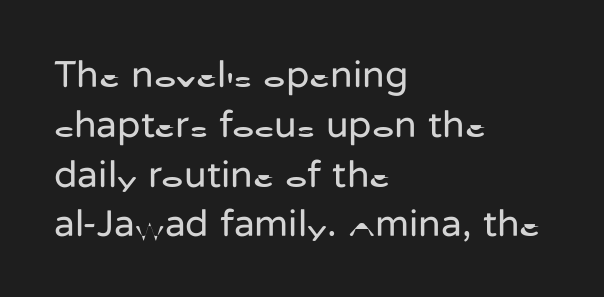
The image shows 38 px regular-weight sans-serif type, upright; set left-aligned, normal line spacing (1.31x), normal letter spacing, not underlined; low stroke contrast and a medium x-height.
